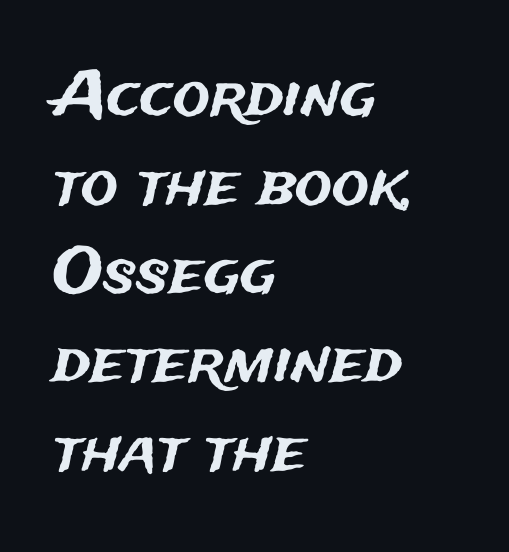
Lines of text with bare space underneath. Nope, no serifs anywhere on these letters. Whoever set this chose a conventional vertical rhythm. A typesetter would call this proportional, since set widths differ per character.
